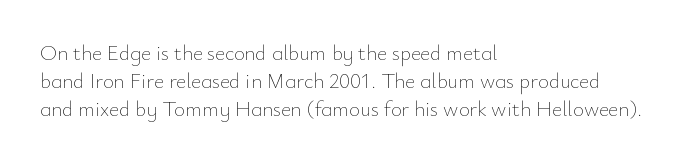
The image shows 21 px text type, upright; set left-aligned, normal line spacing (1.33x), normal letter spacing, not underlined.
